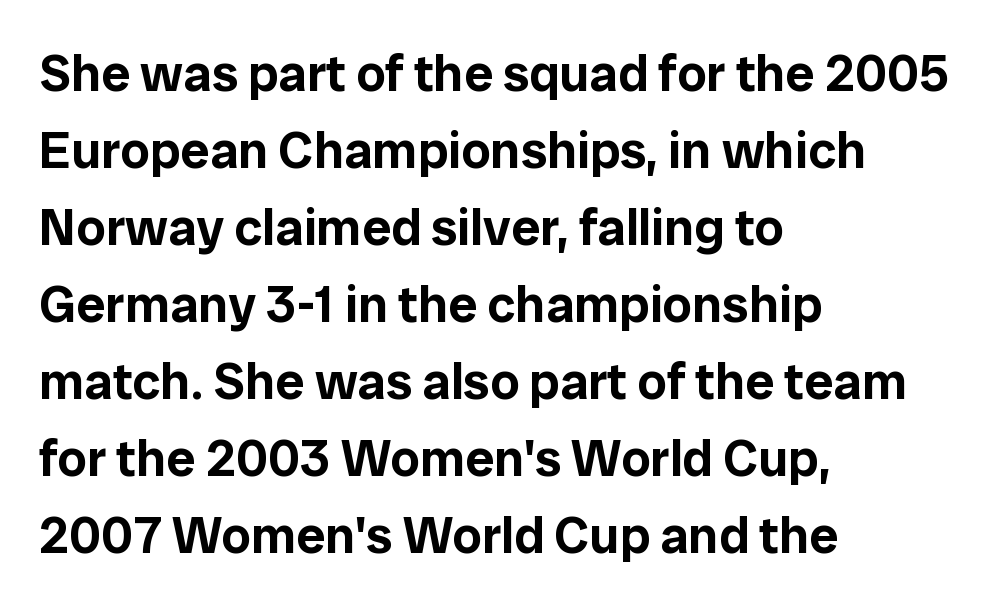
The image shows 52 px sans-serif type, upright; set left-aligned, normal line spacing (1.48x), normal letter spacing, not underlined; low stroke contrast and a medium x-height.
